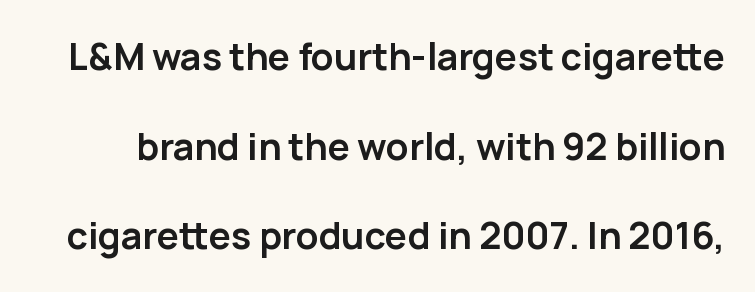
Q: Is the text bold? A: Yes.
Q: Is the text italic (slanted)? A: No, it is upright.
Q: Is the typeface a serif or a sans-serif typeface? A: Sans-serif.
Q: Is the text underlined? A: No.
Q: Is the spacing between letters normal or unusually wide? A: Normal.
Q: Is the spacing between lines tight, normal or loose? A: Loose.
Q: Width (condensed, normal, or wide)? A: Normal.
Q: Stroke contrast? A: Low.
Q: x-height? A: Medium.
Q: Monospaced? A: No.
